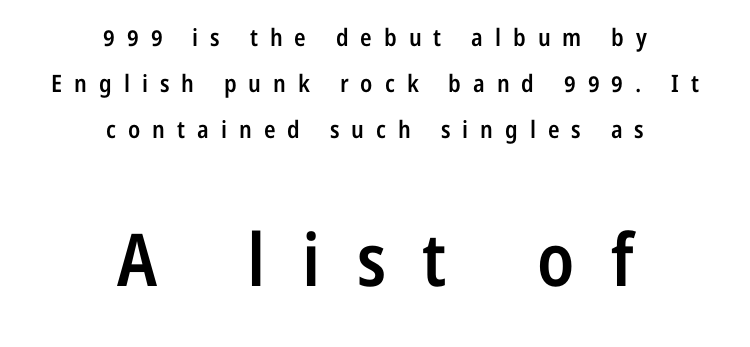
The image shows 73 px semibold, condensed sans-serif type, upright; set centered, loose line spacing (1.92x), unusually wide letter spacing (+0.5 em), not underlined; the second (bottom) block is 3.04x larger; low stroke contrast and a medium x-height.
